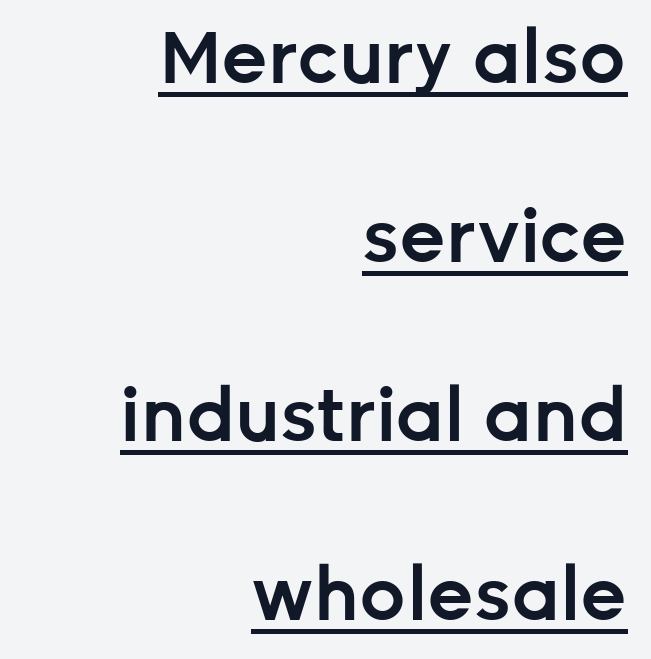
Q: Is the text bold? A: Semi-bold.
Q: Is the text italic (slanted)? A: No, it is upright.
Q: Is the typeface a serif or a sans-serif typeface? A: Sans-serif.
Q: Is the text underlined? A: Yes.
Q: How is the paragraph aligned? A: Right-aligned.
Q: Is the spacing between letters normal or unusually wide? A: Normal.
Q: Is the spacing between lines tight, normal or loose? A: Loose.
Q: Width (condensed, normal, or wide)? A: Normal.
Q: Stroke contrast? A: Low.
Q: x-height? A: Medium.
Q: Monospaced? A: No.
